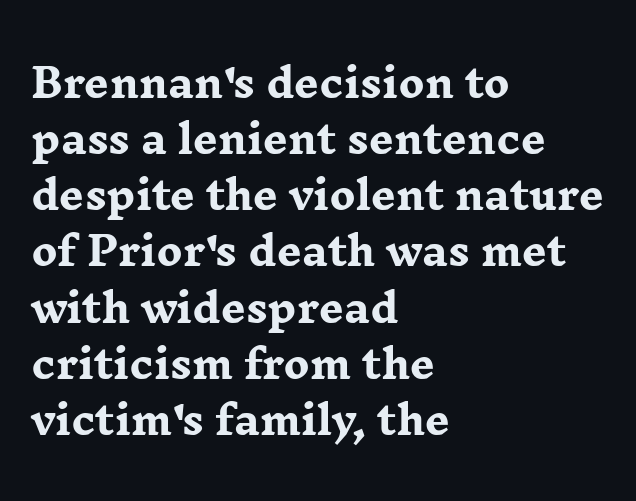
The type family on display is of the serif kind. No word sits above an underline. You could call the tracking neutral — neither tight nor loose. Horizontal alignment here is leftward, the default for most running prose. Line spacing here is normal. Unlike italic type, these characters show no tilt at all.
